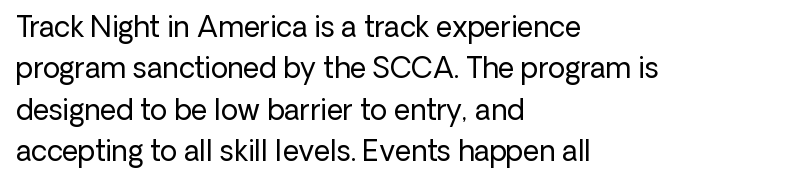
A student would call this left alignment; a typographer would say flush left, rag right. Students, observe: this is what conventionally led text looks like. These lines keep a tight, regular rhythm from letter to letter. No heavy texture on the line: the type isn't bold. Beneath every word, the page is bare. This rendering employs a face without finishing strokes, i.e., a sans-serif.
